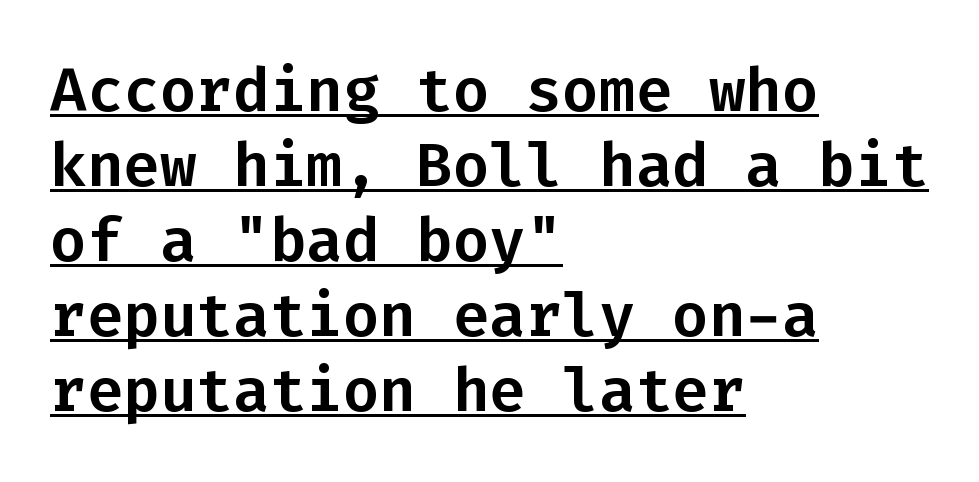
Q: Is the text italic (slanted)? A: No, it is upright.
Q: Is the typeface a serif or a sans-serif typeface? A: Sans-serif.
Q: Is the text underlined? A: Yes.
Q: How is the paragraph aligned? A: Left-aligned.
Q: Is the spacing between letters normal or unusually wide? A: Normal.
Q: Width (condensed, normal, or wide)? A: Normal.
Q: Stroke contrast? A: Low.
Q: x-height? A: Medium.
Q: Monospaced? A: Yes.
